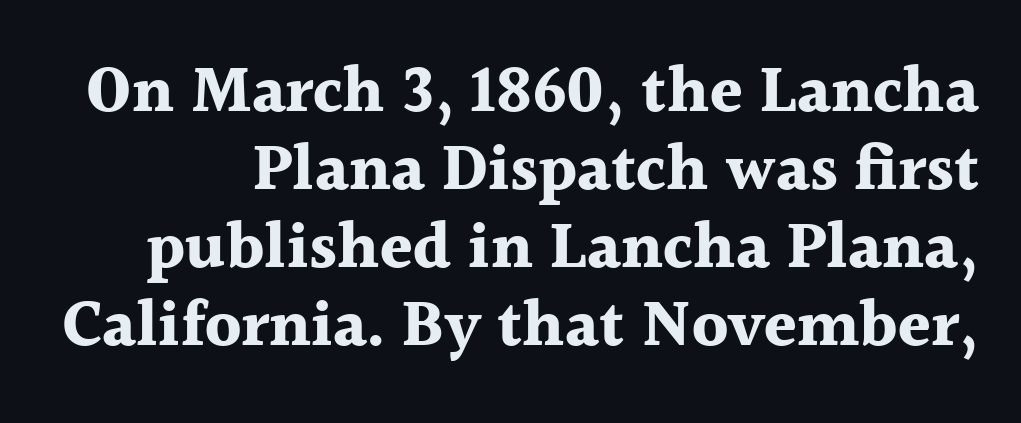
The image shows 66 px bold serif type, upright; set line spacing 1.18x, normal letter spacing, not underlined; a medium x-height.
